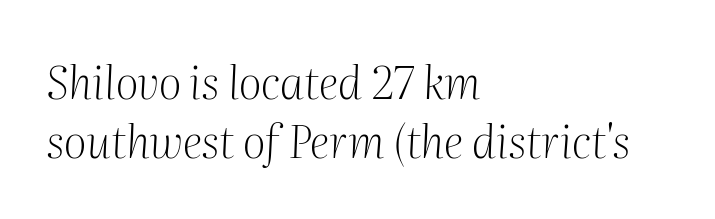
The image shows 45 px light serif type, italic (leaning right); set left-aligned, normal line spacing (1.32x), normal letter spacing, not underlined; medium stroke contrast and a medium x-height.
